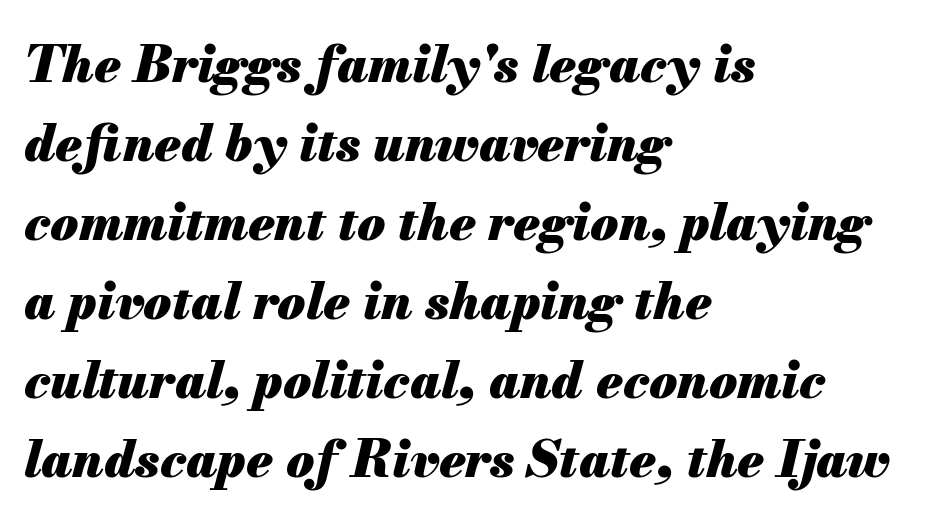
The gaps between neighbouring characters are ordinary and unremarkable. These lines were composed using italics. Proportional: the letters do not fall into vertical columns. The leading is moderate, giving the passage an even texture. Bold? Absolutely — the strokes are thick and heavy.
